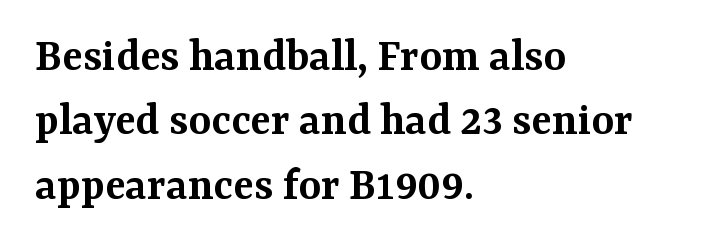
Each line starts at the same left margin while the right side varies. Note the varied advance widths — an 'i' is clearly narrower than an 'm'. No extra tracking has been applied to these lines. The lettering holds an erect, upright posture throughout. Observe the serifs anchoring each vertical stroke in this sample.
